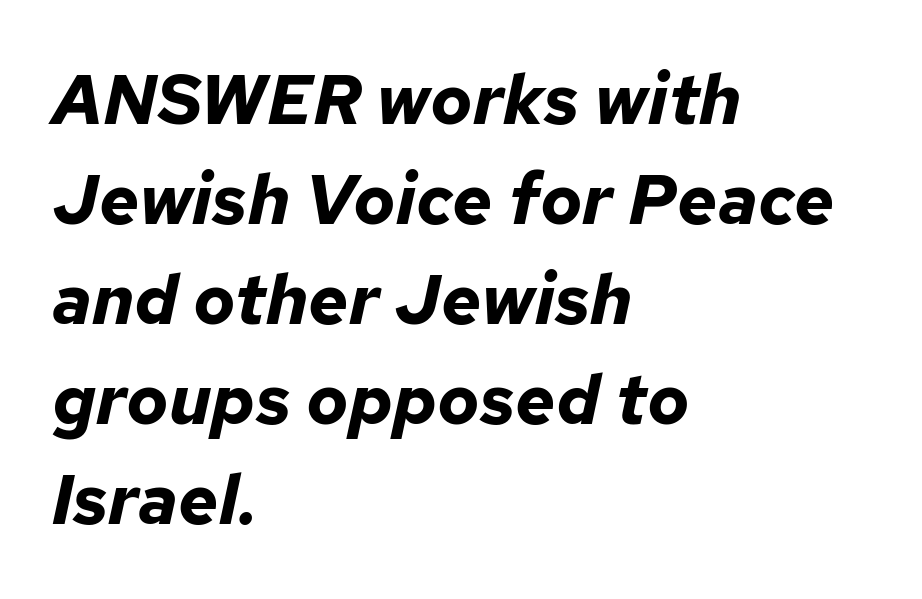
Q: Is the text bold? A: Yes.
Q: Is the text italic (slanted)? A: Yes, it leans right by about 12 degrees.
Q: Is the text underlined? A: No.
Q: How is the paragraph aligned? A: Left-aligned.
Q: Is the spacing between letters normal or unusually wide? A: Normal.
Q: Is the spacing between lines tight, normal or loose? A: Normal.
Q: Width (condensed, normal, or wide)? A: Normal.
Q: Stroke contrast? A: Low.
Q: x-height? A: Medium.
Q: Monospaced? A: No.
